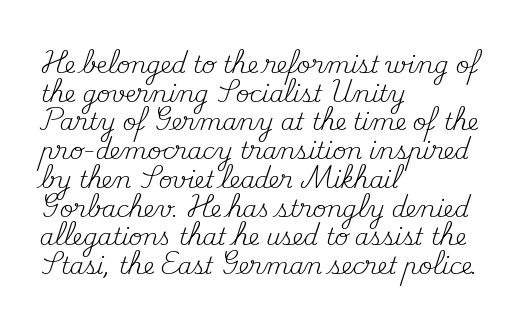
The lines sit at an ordinary, default distance from one another. The text block is weighted toward the left margin, trailing off unevenly rightward. Tracking value appears to be zero — textbook default spacing. Has an underline been added? It has not. Stroke mass is kept to a normal reading level or below.
